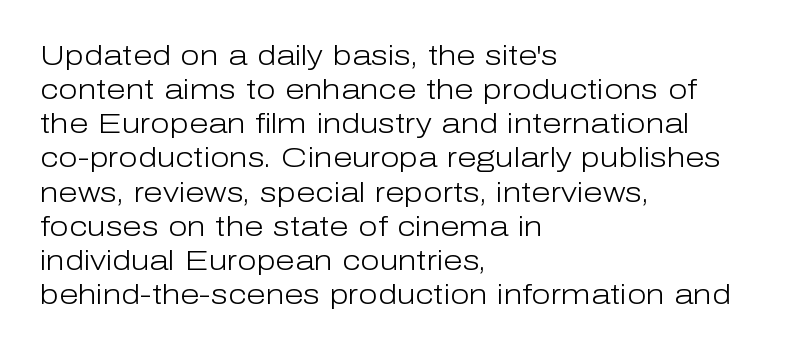
Bold? No — there's no thickening of the strokes. Proportional: the letters do not fall into vertical columns. Quick note: underline off. Nothing unusual about the tracking: characters are spaced as the font intends. Nope, not italic — everything's standing straight.
